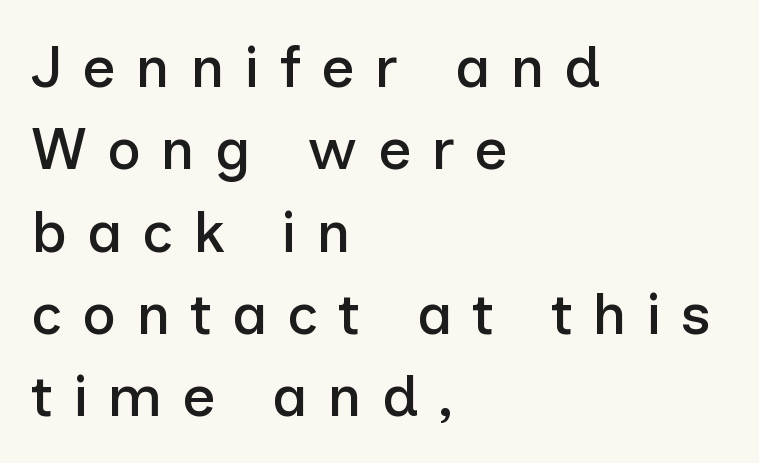
Q: Is the text italic (slanted)? A: No, it is upright.
Q: Is the typeface a serif or a sans-serif typeface? A: Sans-serif.
Q: Is the text underlined? A: No.
Q: How is the paragraph aligned? A: Left-aligned.
Q: Is the spacing between letters normal or unusually wide? A: Unusually wide.
Q: Is the spacing between lines tight, normal or loose? A: Normal.
Q: Width (condensed, normal, or wide)? A: Normal.
Q: Stroke contrast? A: Low.
Q: x-height? A: Medium.
Q: Monospaced? A: No.
